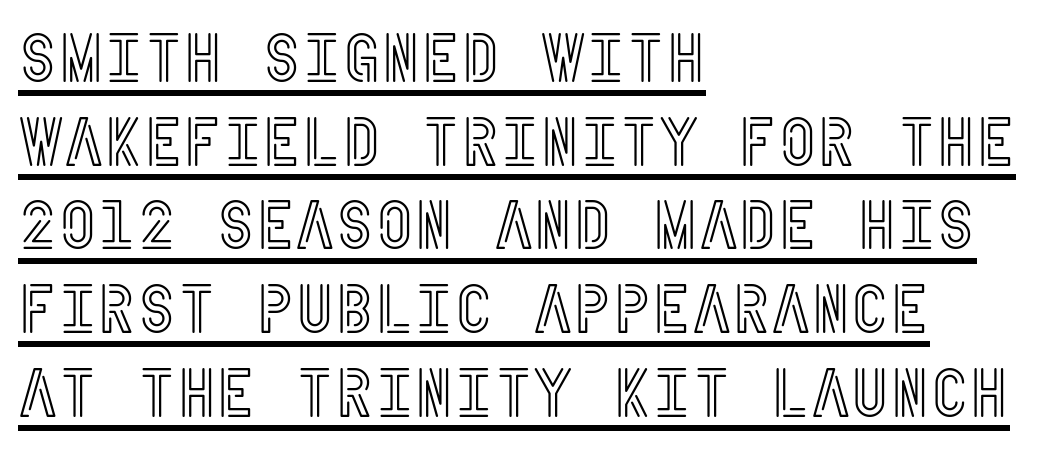
{"italic": "no", "width": "condensed", "x_height": "large", "underline": "yes", "align": "left", "line_spacing_ratio": 1.23, "letter_spacing": "normal", "letter_spacing_em": 0.0, "glyph_px": 68}
